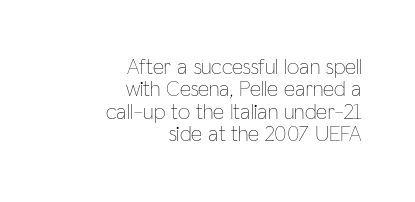
A typesetter would call this zero additional tracking. The vertical gap from one line to the next is small. Each row of text sits above clean, open space. Compared with a typical body face, this is equally light or lighter still.
